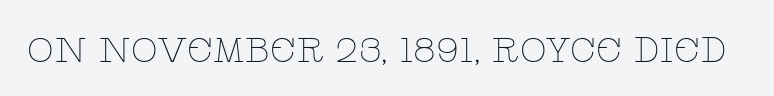
{"serif": "yes", "italic": "no", "bold": "no", "weight": "thin", "width": "wide", "stroke_contrast": "low", "x_height": "large", "monospaced": "no", "underline": "no", "letter_spacing": "normal", "letter_spacing_em": 0.0, "glyph_px": 35}
